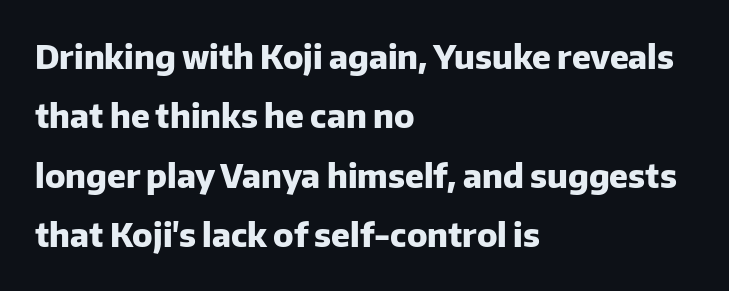
Looks like regular typesetting: each glyph gets only the width it needs. Bold? Absolutely — the strokes are thick and heavy. Look at the tracking — it's just the regular setting, nothing added. The foot of each line stays bare and open. The letters stand upright; this is a roman face.
